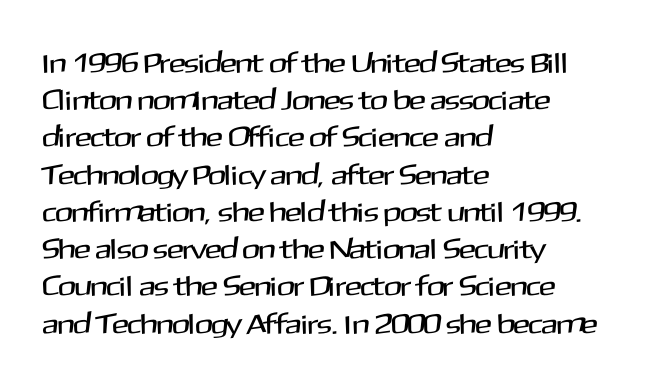
{"serif": "no", "italic": "no", "width": "normal", "stroke_contrast": "medium", "x_height": "medium", "monospaced": "no", "underline": "no", "align": "left", "line_spacing": "normal", "line_spacing_ratio": 1.33, "letter_spacing": "normal", "letter_spacing_em": 0.0, "glyph_px": 28}
